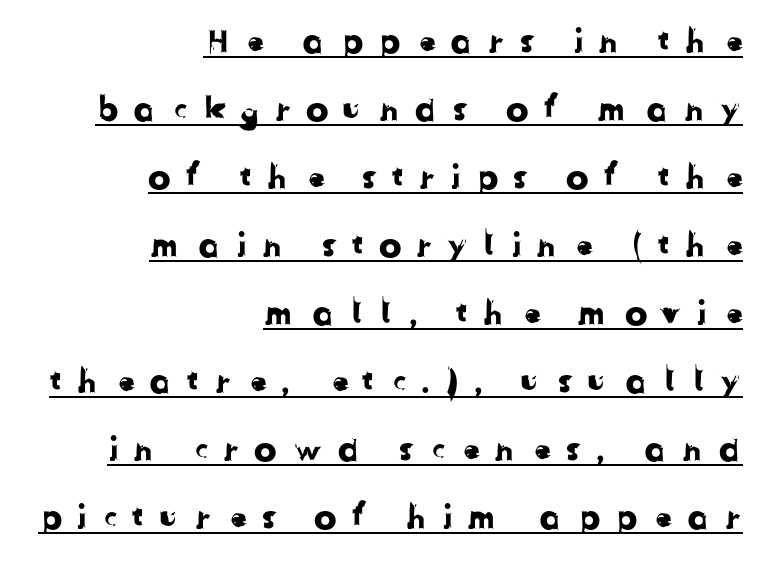
The rendering uses natural spacing where letterforms have individual widths. The type family on display is of the sans-serif kind. The string is rendered with underlining switched on. Widely set lines give the paragraph a tall, airy silhouette. The typesetter chose a ragged-left arrangement here. Students, note that the glyphs here are deliberately spaced far apart.
